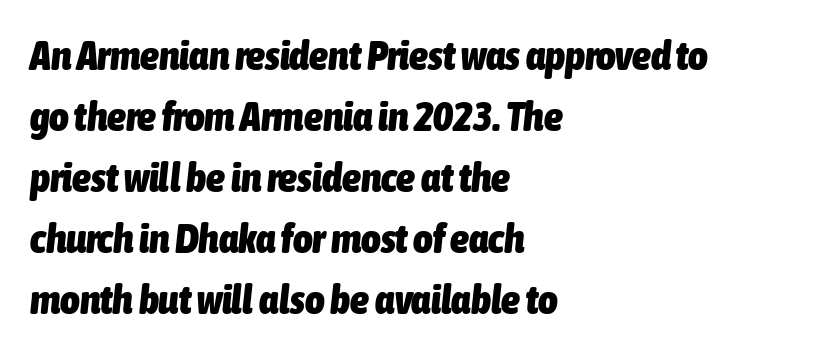
You can tell it's italic because the verticals aren't actually vertical. The rendering anchors every line to the left-hand side. The gaps between neighbouring characters are ordinary and unremarkable. Its strokes are broad and dark, the hallmark of bold type. A typesetter would call this proportional, since set widths differ per character. A clean baseline with only descenders dipping below it.
